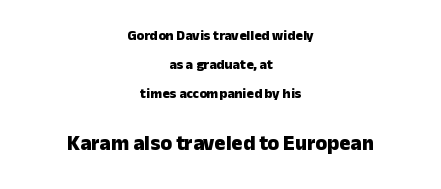
{"italic": "no", "bold": "yes", "underline": "no", "align": "center", "line_spacing": "loose", "line_spacing_ratio": 2.06, "letter_spacing": "normal", "letter_spacing_em": 0.0, "larger_block": "second", "size_ratio": 1.5, "glyph_px": 21}
